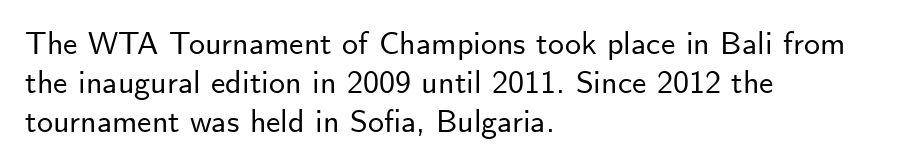
Each line starts at the same left margin while the right side varies. Every character sits straight up, as roman type does. The specimen omits any rule beneath the text block's lines. Varying glyph widths throughout — classic text-font behaviour.
